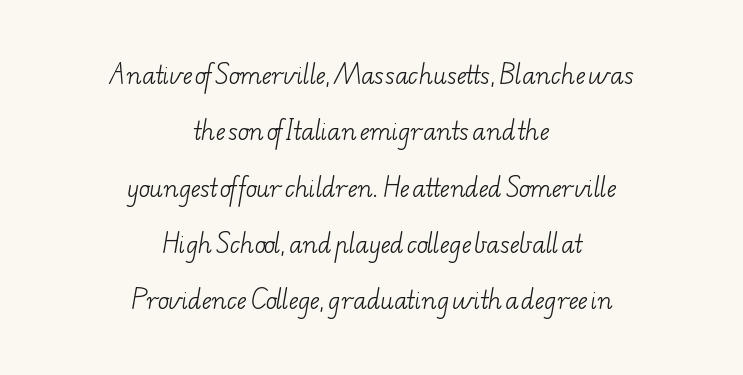
Q: Is the text bold? A: No.
Q: Is the text underlined? A: No.
Q: How is the paragraph aligned? A: Centered.
Q: Is the spacing between letters normal or unusually wide? A: Normal.
Q: Is the spacing between lines tight, normal or loose? A: Loose.
